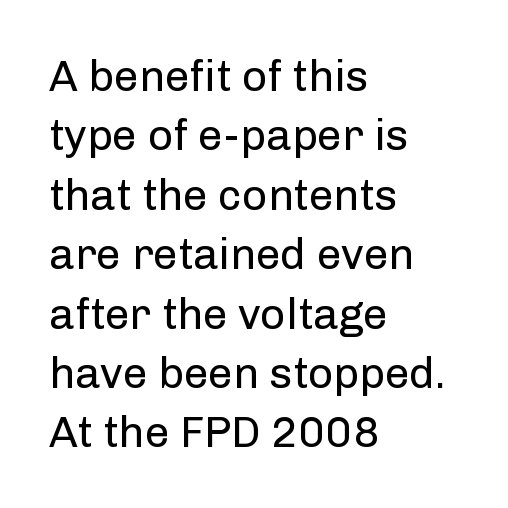
The specimen omits any rule beneath the text block's lines. You can tell it's not italic because the verticals are truly vertical. Spacing verdict: proportional, widths tailored to each character. A light-to-regular cut is what we see here. The tracking reads as untouched default to a designer's eye. This rendering uses left alignment, leaving the right contour irregular.
